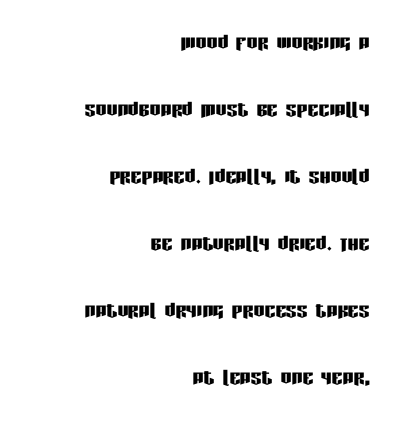
Q: Is the text italic (slanted)? A: No, it is upright.
Q: Is the text underlined? A: No.
Q: How is the paragraph aligned? A: Right-aligned.
Q: Is the spacing between letters normal or unusually wide? A: Normal.
Q: Is the spacing between lines tight, normal or loose? A: Loose.
